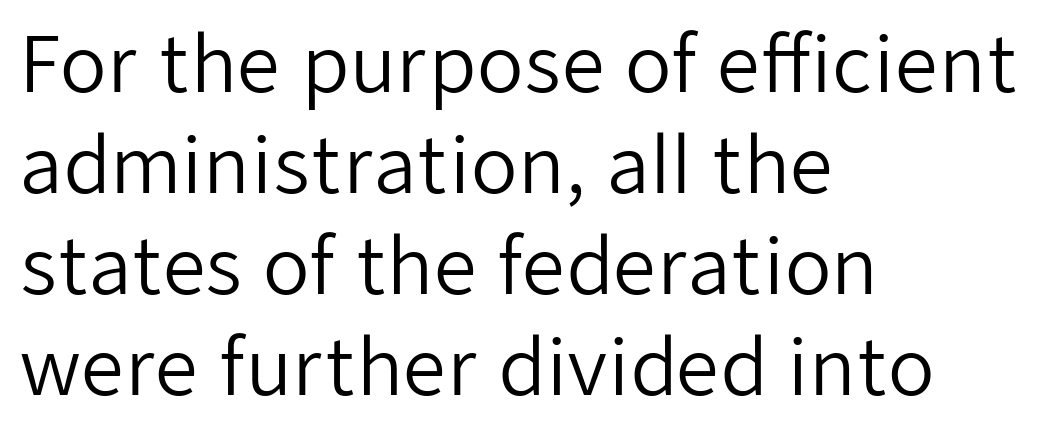
{"serif": "no", "italic": "no", "bold": "no", "weight": "regular", "width": "normal", "stroke_contrast": "low", "x_height": "medium", "monospaced": "no", "underline": "no", "align": "left", "line_spacing": "normal", "line_spacing_ratio": 1.33, "letter_spacing": "normal", "letter_spacing_em": 0.0, "glyph_px": 76}
